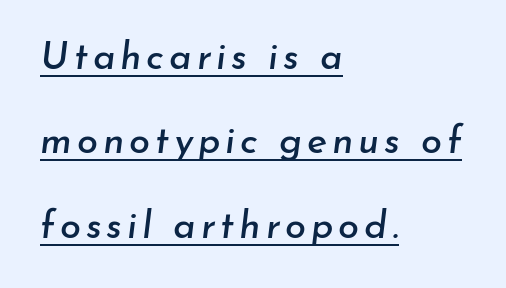
Q: Is the text italic (slanted)? A: Yes, it leans right by about 7 degrees.
Q: Is the text underlined? A: Yes.
Q: How is the paragraph aligned? A: Left-aligned.
Q: Is the spacing between lines tight, normal or loose? A: Loose.
Q: Width (condensed, normal, or wide)? A: Normal.
Q: Stroke contrast? A: Low.
Q: x-height? A: Small.
Q: Monospaced? A: No.
